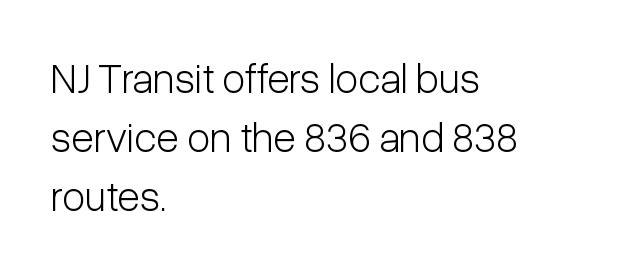
Q: Is the text bold? A: No.
Q: Is the text italic (slanted)? A: No, it is upright.
Q: Is the typeface a serif or a sans-serif typeface? A: Sans-serif.
Q: Is the text underlined? A: No.
Q: How is the paragraph aligned? A: Left-aligned.
Q: Is the spacing between letters normal or unusually wide? A: Normal.
Q: Is the spacing between lines tight, normal or loose? A: Normal.
Q: Width (condensed, normal, or wide)? A: Condensed.
Q: Stroke contrast? A: Low.
Q: x-height? A: Medium.
Q: Monospaced? A: No.
